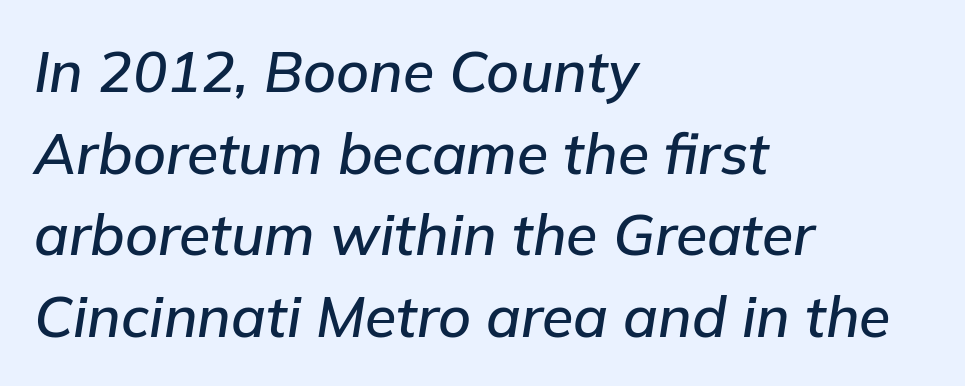
Between one letter and the next there's only the usual sliver of space. The ragged edge is on the right, which tells us the setting is flush left. The space beneath each line is pristine and unruled. The text carries the slant typical of an italic or oblique font. Notice how descenders clear the ascenders below comfortably — that's standard leading. Do the characters align in a grid? No, the font is proportional.
